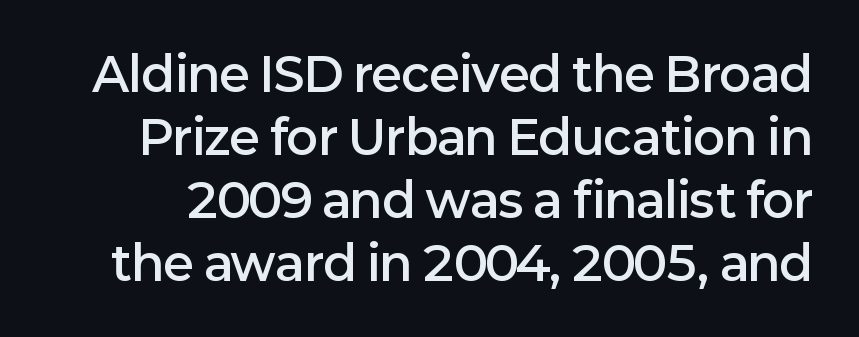
Q: Is the text bold? A: Semi-bold.
Q: Is the text italic (slanted)? A: No, it is upright.
Q: Is the typeface a serif or a sans-serif typeface? A: Sans-serif.
Q: Is the text underlined? A: No.
Q: Is the spacing between letters normal or unusually wide? A: Normal.
Q: Is the spacing between lines tight, normal or loose? A: Normal.
Q: Width (condensed, normal, or wide)? A: Normal.
Q: Stroke contrast? A: Low.
Q: x-height? A: Medium.
Q: Monospaced? A: No.
